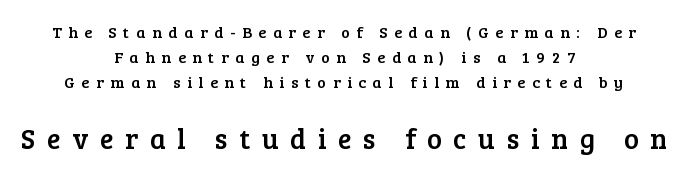
The image shows 28 px serif type, upright; set centered, normal line spacing (1.57x), unusually wide letter spacing (+0.42 em), not underlined; the second (bottom) block is 1.75x larger; low stroke contrast and a medium x-height.
